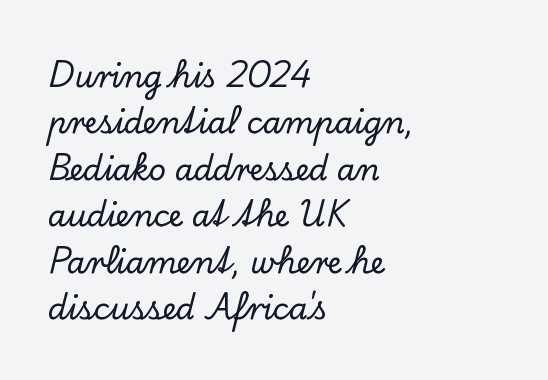
This sample keeps an unexceptional amount of space between lines. Examine the stroke ends and you'll spot serifs. The setting favours the left margin, as ordinary paragraphs usually do. The string is rendered with underlining switched off. The letters advance in unequal steps, a hallmark of proportional type.
